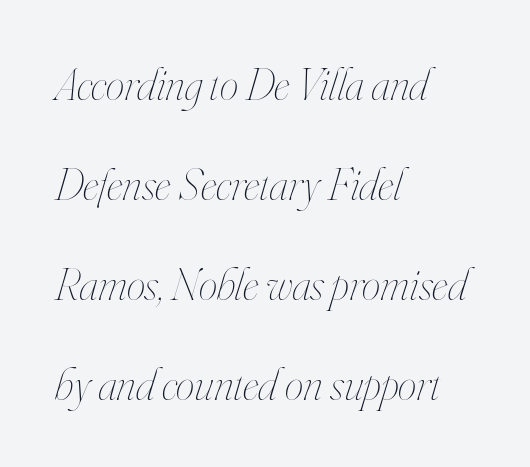
The image shows 47 px thin, condensed type, italic (leaning right); set left-aligned, loose line spacing (2.13x), normal letter spacing, not underlined; high stroke contrast and a small x-height.
